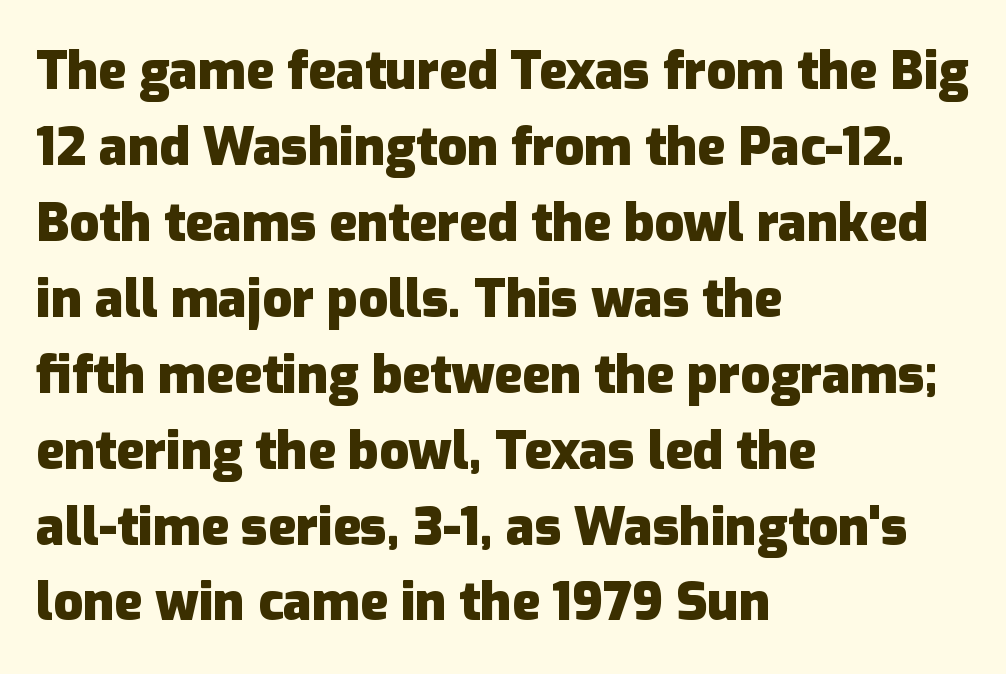
{"serif": "no", "italic": "no", "bold": "yes", "weight": "heavy", "width": "normal", "stroke_contrast": "low", "x_height": "medium", "monospaced": "no", "underline": "no", "align": "left", "line_spacing": "normal", "line_spacing_ratio": 1.46, "letter_spacing": "normal", "letter_spacing_em": 0.0, "glyph_px": 52}
